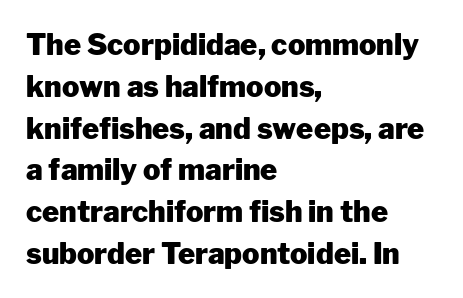
The image shows 29 px heavy sans-serif type, upright; set left-aligned, normal line spacing (1.44x), normal letter spacing, not underlined; low stroke contrast and a medium x-height.
